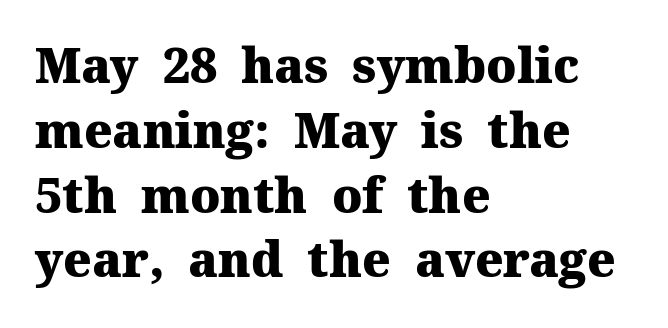
{"serif": "yes", "italic": "no", "bold": "yes", "weight": "heavy", "width": "normal", "stroke_contrast": "medium", "x_height": "medium", "monospaced": "no", "underline": "no", "align": "left", "line_spacing": "normal", "line_spacing_ratio": 1.35, "letter_spacing": "normal", "letter_spacing_em": 0.0, "glyph_px": 48}
